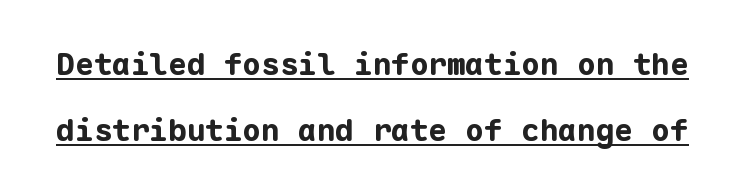
Somebody hit Ctrl+U on this one — the words are underlined. This sample uses a sans-serif face. Each glyph is drawn with heavy, bold strokes. Characters follow at the spacing the type designer built in. The lettering holds an erect, upright posture throughout. Interline gaps are noticeably wide in this sample.
